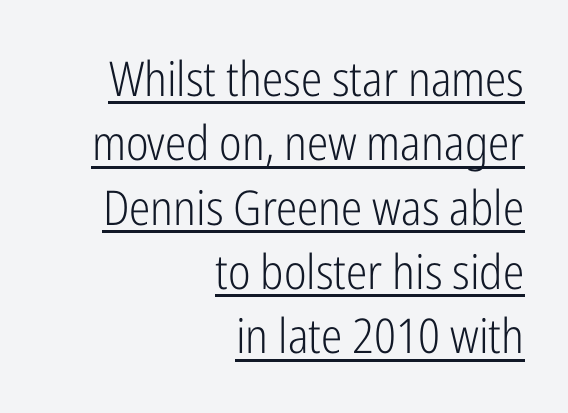
Proportional: the letters do not fall into vertical columns. Descenders here cross a horizontal rule under the line. The passage shown is typeset with a sans-serif family. Designer's note — italics off, roman on.
